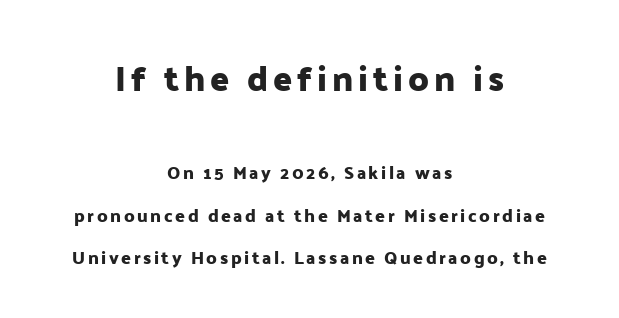
The image shows 35 px sans-serif type, upright; set centered, loose line spacing (2.37x), not underlined; the first (top) block is 1.94x larger; low stroke contrast and a medium x-height.
